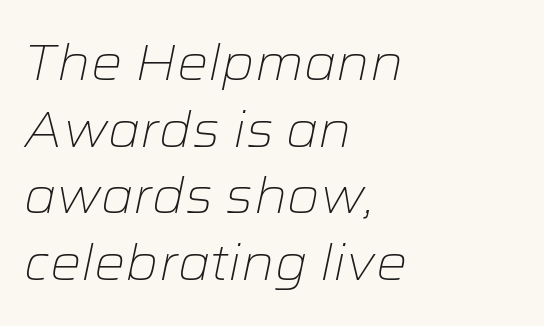
The image shows 49 px light, wide type, italic (leaning right); set left-aligned, normal line spacing (1.36x), normal letter spacing, not underlined; low stroke contrast and a medium x-height.
